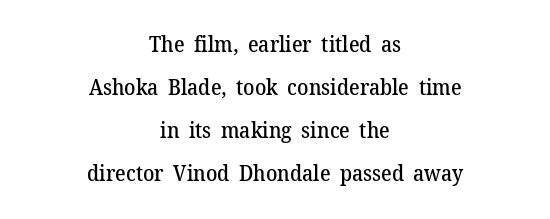
Short note: letters normally spaced. This block would shrink considerably if given ordinary leading; it's expanded now. Each glyph is drawn with semibold strokes, heavier than normal yet not fully bold. Descenders hang freely into open space. Is there any slant? The stems are plumb. The setting favours the middle, as headings and verse often do.
